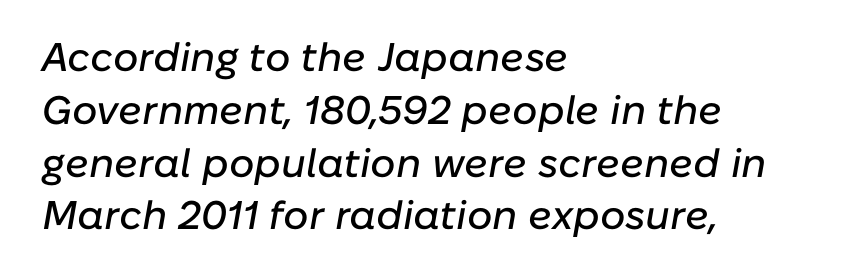
{"italic": "yes", "lean": "right", "slant_degrees": 10, "width": "normal", "stroke_contrast": "low", "x_height": "medium", "monospaced": "no", "underline": "no", "align": "left", "line_spacing": "normal", "line_spacing_ratio": 1.32, "letter_spacing": "normal", "letter_spacing_em": 0.0, "glyph_px": 40}
